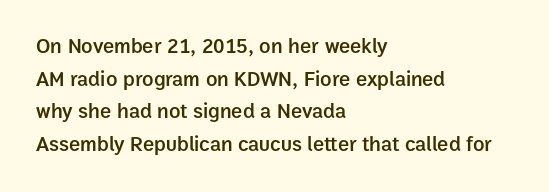
The image shows 21 px text type, upright; set left-aligned, normal line spacing (1.55x), normal letter spacing, not underlined.
